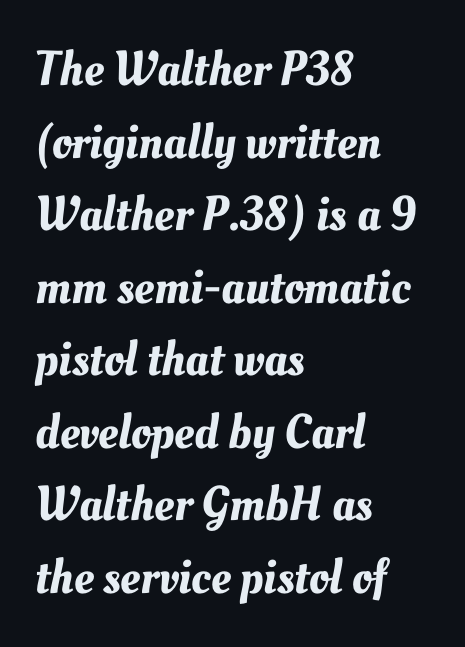
The space between consecutive lines is moderate. Inter-character spacing is left at the font's built-in metrics. Here the designer chose a conventional face with non-uniform glyph widths. Casual observation: everything's shoved over to the left.
